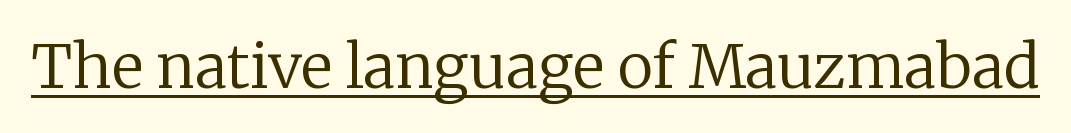
Q: Is the text bold? A: No.
Q: Is the text italic (slanted)? A: No, it is upright.
Q: Is the typeface a serif or a sans-serif typeface? A: Serif.
Q: Is the text underlined? A: Yes.
Q: Is the spacing between letters normal or unusually wide? A: Normal.
Q: Width (condensed, normal, or wide)? A: Normal.
Q: Stroke contrast? A: Low.
Q: x-height? A: Medium.
Q: Monospaced? A: No.
